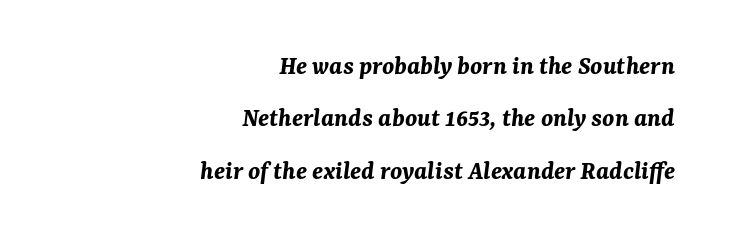
In CSS terms this would be text-align: right. What weight is shown? A full bold with thick strokes. The face used here is rendered with its standard letterfit. Each row of text sits above clean, open space. Vertically, the passage feels expansive, rows floating well apart. Italic: yes, the glyphs are oblique.
